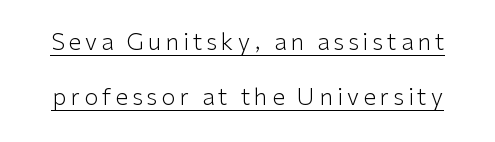
Q: Is the text bold? A: No.
Q: Is the text italic (slanted)? A: No, it is upright.
Q: Is the text underlined? A: Yes.
Q: Is the spacing between lines tight, normal or loose? A: Loose.
